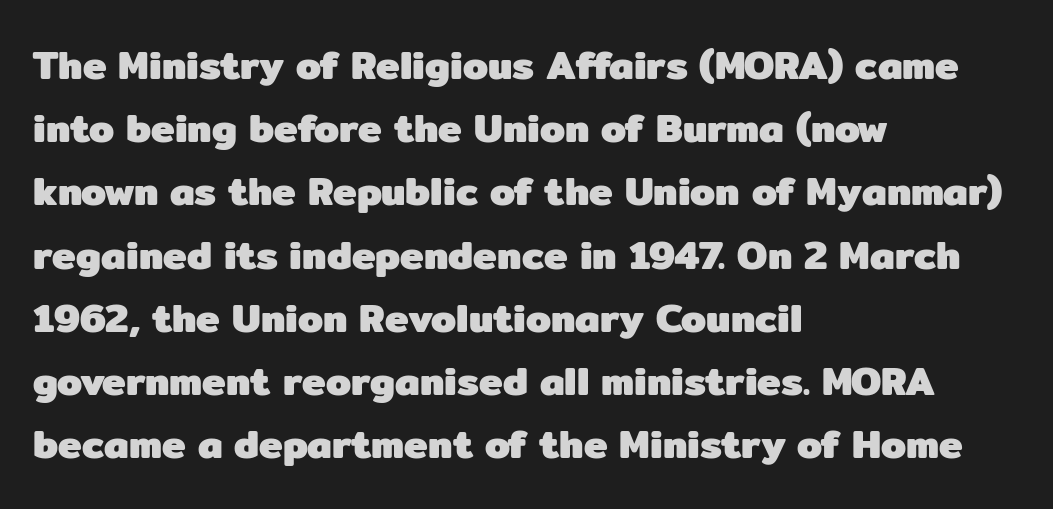
The image shows 40 px heavy sans-serif type, upright; set left-aligned, normal line spacing (1.58x), normal letter spacing, not underlined; low stroke contrast and a medium x-height.
